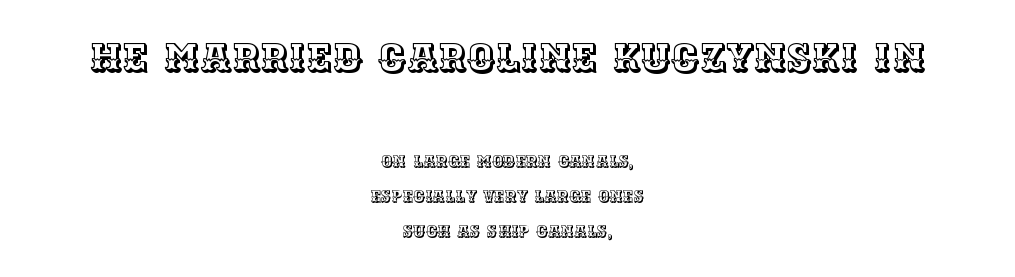
The image shows 39 px text type, upright; set centered, loose line spacing (2.2x), normal letter spacing, not underlined; the first (top) block is 2.44x larger; a large x-height.
